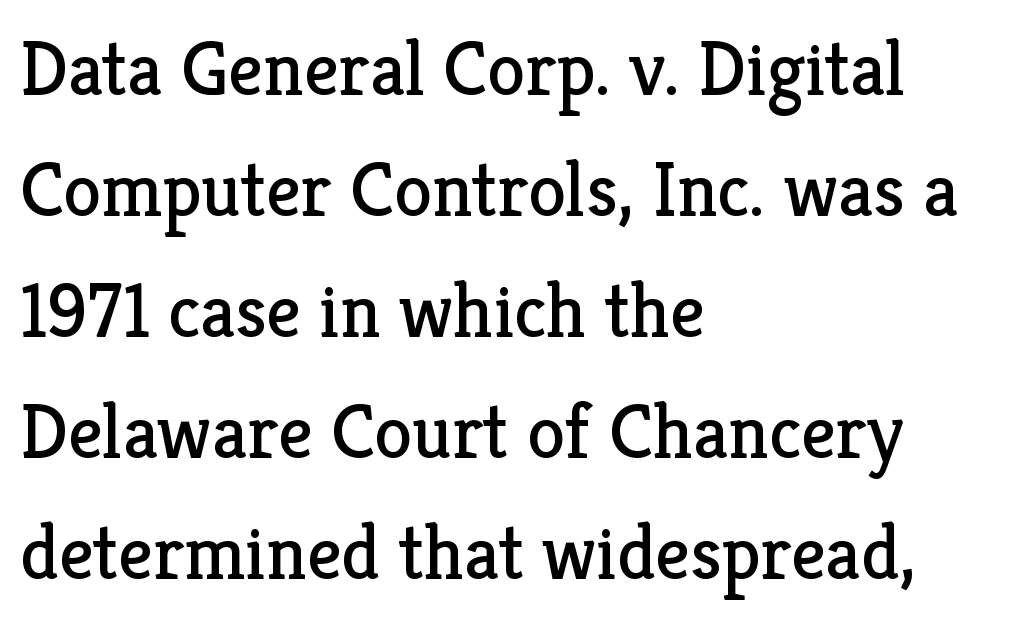
Q: Is the text bold? A: No.
Q: Is the text italic (slanted)? A: No, it is upright.
Q: Is the typeface a serif or a sans-serif typeface? A: Serif.
Q: Is the text underlined? A: No.
Q: How is the paragraph aligned? A: Left-aligned.
Q: Is the spacing between letters normal or unusually wide? A: Normal.
Q: Is the spacing between lines tight, normal or loose? A: Normal.
Q: Width (condensed, normal, or wide)? A: Normal.
Q: Stroke contrast? A: Low.
Q: x-height? A: Medium.
Q: Monospaced? A: No.
